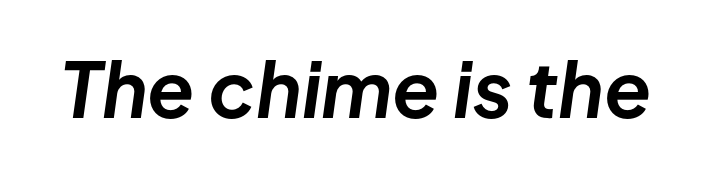
{"italic": "yes", "lean": "right", "slant_degrees": 8, "bold": "yes", "weight": "bold", "width": "normal", "stroke_contrast": "low", "x_height": "medium", "monospaced": "no", "underline": "no", "letter_spacing": "normal", "letter_spacing_em": 0.0, "glyph_px": 77}
